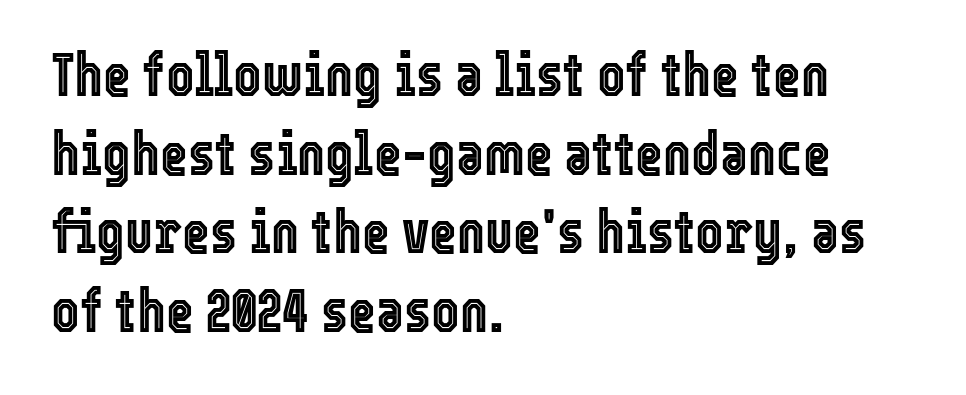
The image shows 60 px condensed type, upright; set left-aligned, normal line spacing (1.31x), normal letter spacing, not underlined; a medium x-height.
